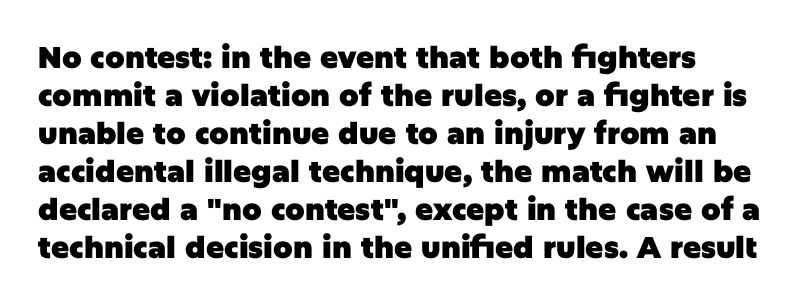
The image shows 30 px heavy sans-serif type, upright; set left-aligned, normal line spacing (1.27x), normal letter spacing, not underlined; low stroke contrast and a large x-height.
